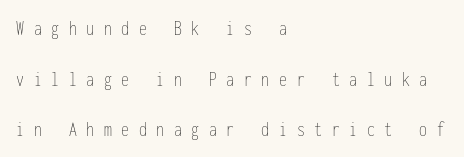
The image shows 21 px text type, upright; set left-aligned, loose line spacing (2.41x), unusually wide letter spacing (+0.46 em), not underlined.
